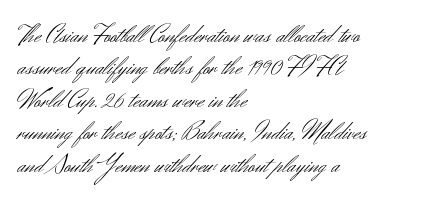
Q: Is the text bold? A: No.
Q: Is the text italic (slanted)? A: Yes.
Q: Is the text underlined? A: No.
Q: How is the paragraph aligned? A: Left-aligned.
Q: Is the spacing between letters normal or unusually wide? A: Normal.
